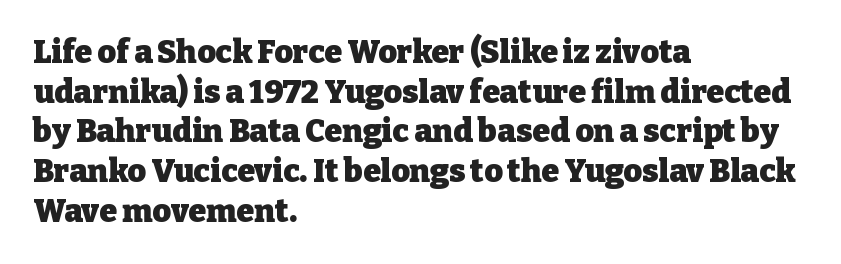
{"serif": "yes", "italic": "no", "bold": "yes", "weight": "heavy", "width": "normal", "stroke_contrast": "low", "x_height": "medium", "monospaced": "no", "underline": "no", "align": "left", "line_spacing_ratio": 1.24, "letter_spacing": "normal", "letter_spacing_em": 0.0, "glyph_px": 32}
